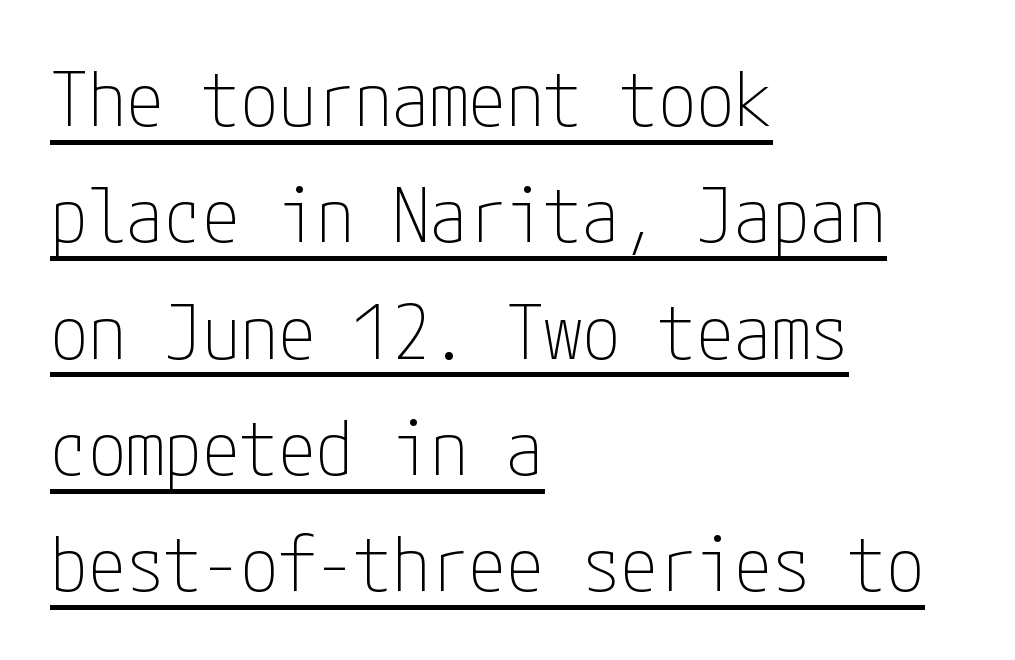
A typographer would call this underscored text. Left-aligned paragraph, ragged on the right. Do the letters lean? They stand straight. The space between consecutive lines is moderate. This rendering leaves character spacing at its baseline value.
